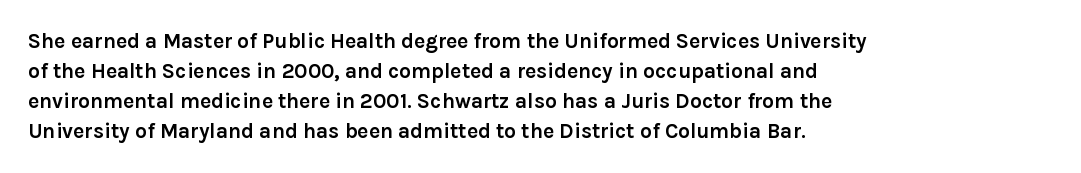
Q: Is the text bold? A: Yes.
Q: Is the text italic (slanted)? A: No, it is upright.
Q: Is the text underlined? A: No.
Q: How is the paragraph aligned? A: Left-aligned.
Q: Is the spacing between letters normal or unusually wide? A: Normal.
Q: Is the spacing between lines tight, normal or loose? A: Normal.
